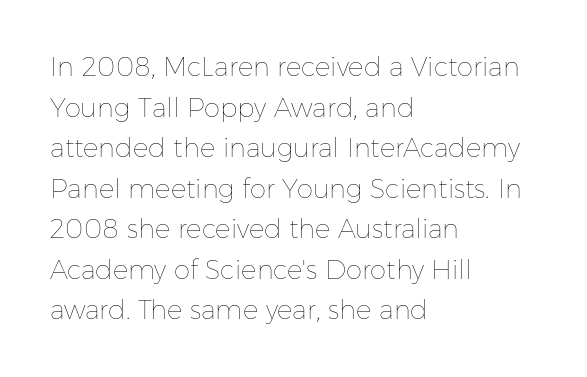
Q: Is the text bold? A: No.
Q: Is the text italic (slanted)? A: No, it is upright.
Q: Is the text underlined? A: No.
Q: How is the paragraph aligned? A: Left-aligned.
Q: Is the spacing between letters normal or unusually wide? A: Normal.
Q: Is the spacing between lines tight, normal or loose? A: Normal.
